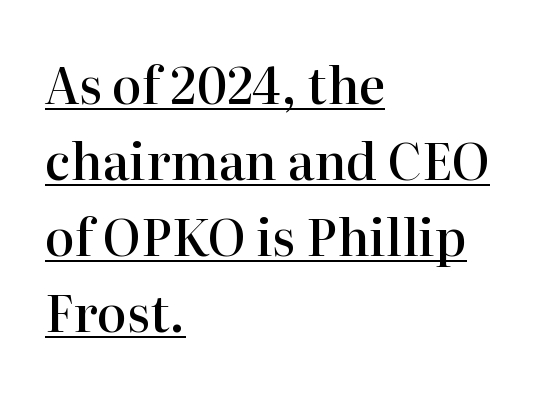
Casual observation: everything's shoved over to the left. Type style note: has serifs. Ascenders rise straight up at ninety degrees. The letterforms sit shoulder to shoulder at normal distance.
